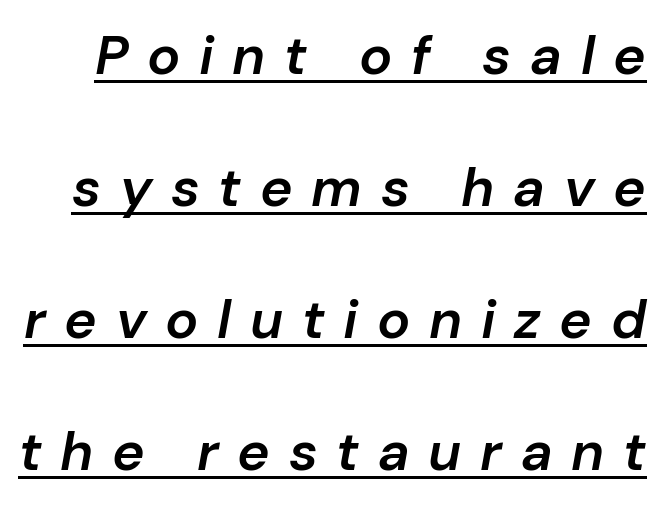
{"italic": "yes", "lean": "right", "slant_degrees": 10, "bold": "semi", "weight": "semibold", "width": "normal", "stroke_contrast": "low", "x_height": "medium", "monospaced": "no", "underline": "yes", "line_spacing": "loose", "line_spacing_ratio": 2.4, "letter_spacing": "wide", "letter_spacing_em": 0.34, "glyph_px": 55}
